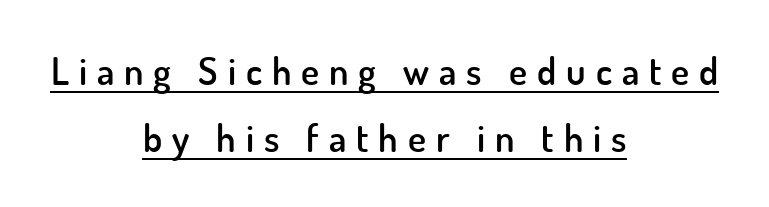
{"serif": "no", "italic": "no", "bold": "semi", "weight": "semibold", "width": "normal", "stroke_contrast": "low", "x_height": "small", "monospaced": "no", "underline": "yes", "align": "center", "line_spacing_ratio": 1.77, "letter_spacing": "wide", "letter_spacing_em": 0.26, "glyph_px": 38}
